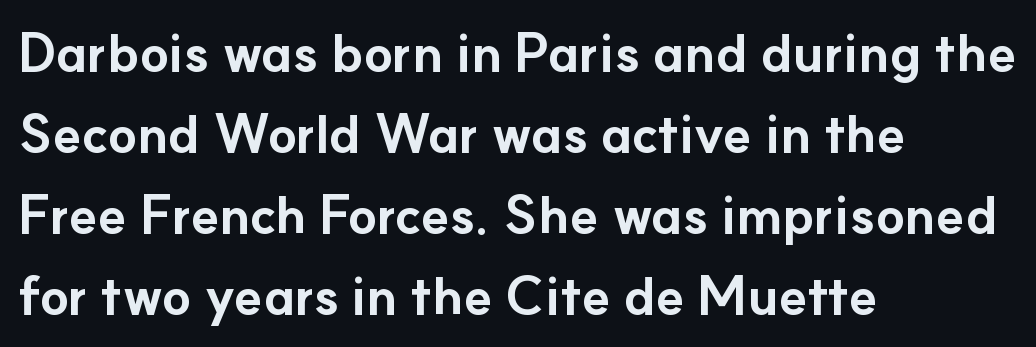
{"serif": "no", "italic": "no", "bold": "yes", "weight": "bold", "width": "normal", "stroke_contrast": "low", "x_height": "small", "monospaced": "no", "underline": "no", "align": "left", "line_spacing": "normal", "line_spacing_ratio": 1.53, "letter_spacing": "normal", "letter_spacing_em": 0.0, "glyph_px": 53}
